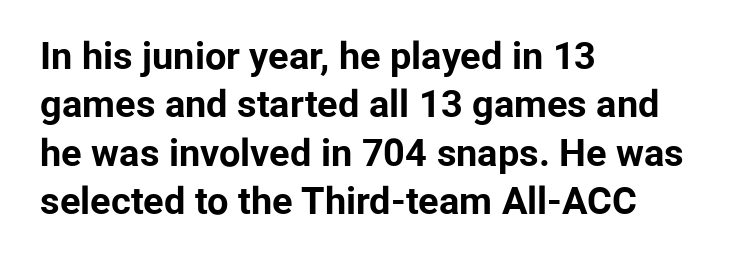
The image shows 38 px bold sans-serif type, upright; set left-aligned, normal line spacing (1.27x), normal letter spacing, not underlined; low stroke contrast and a medium x-height.
